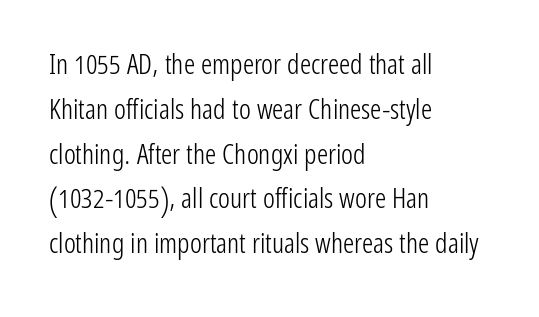
{"serif": "no", "italic": "no", "bold": "no", "weight": "light", "width": "condensed", "stroke_contrast": "low", "x_height": "medium", "monospaced": "no", "underline": "no", "align": "left", "line_spacing": "normal", "line_spacing_ratio": 1.6, "letter_spacing": "normal", "letter_spacing_em": 0.0, "glyph_px": 28}
